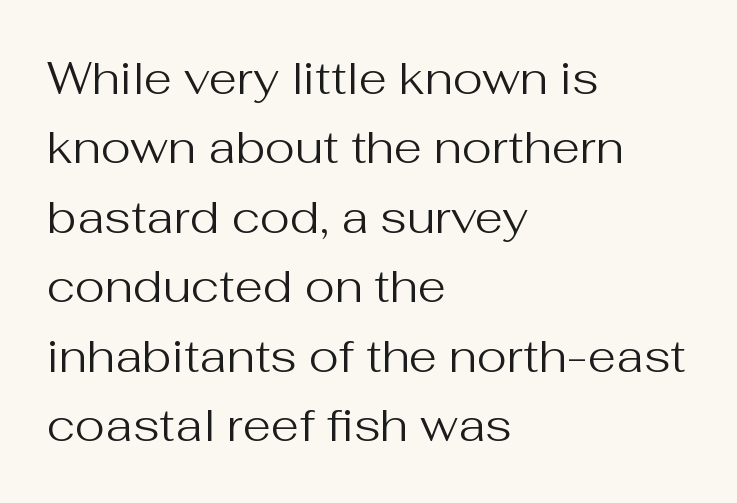
The rendering uses natural spacing where letterforms have individual widths. Alignment: flush left. The cut favours lightness, reaching ordinary text weight at its darkest. The leading is moderate, giving the passage an even texture. Honestly, the letter spacing is just normal — you wouldn't notice it.
